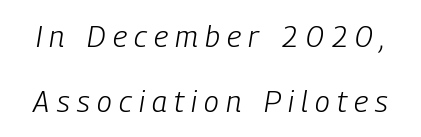
The image shows 30 px light, condensed type, italic (leaning right); set loose line spacing (2.17x), unusually wide letter spacing (+0.24 em), not underlined; low stroke contrast and a medium x-height.
